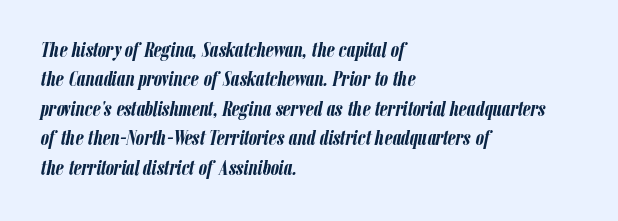
Q: Is the text bold? A: Yes.
Q: Is the text italic (slanted)? A: Yes, it leans right by about 12 degrees.
Q: Is the text underlined? A: No.
Q: How is the paragraph aligned? A: Left-aligned.
Q: Is the spacing between letters normal or unusually wide? A: Normal.
Q: Is the spacing between lines tight, normal or loose? A: Normal.
